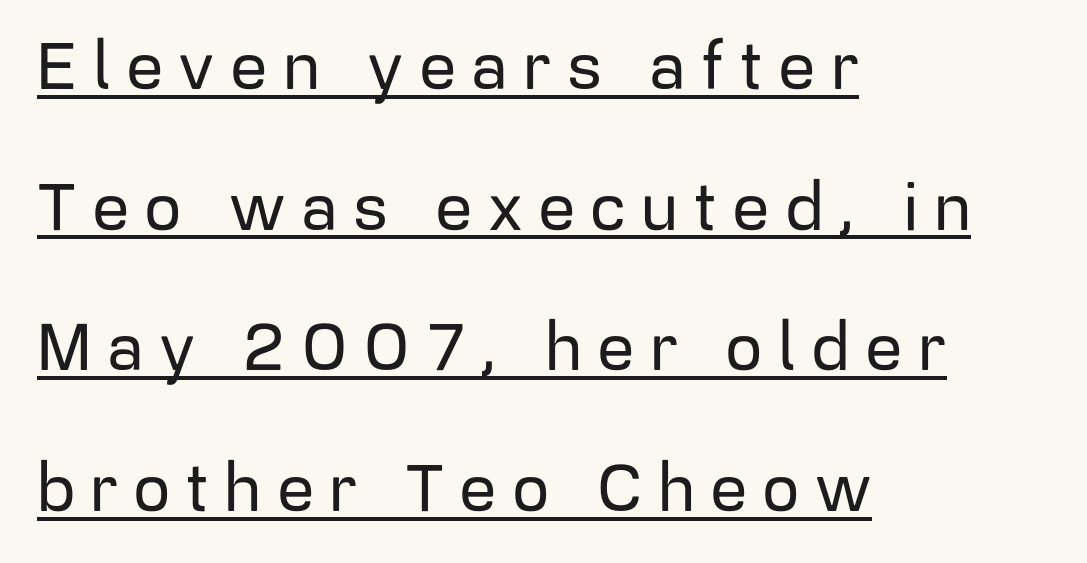
Q: Is the text italic (slanted)? A: No, it is upright.
Q: Is the typeface a serif or a sans-serif typeface? A: Sans-serif.
Q: Is the text underlined? A: Yes.
Q: How is the paragraph aligned? A: Left-aligned.
Q: Is the spacing between letters normal or unusually wide? A: Unusually wide.
Q: Is the spacing between lines tight, normal or loose? A: Loose.
Q: Width (condensed, normal, or wide)? A: Normal.
Q: Stroke contrast? A: Low.
Q: x-height? A: Medium.
Q: Monospaced? A: No.
